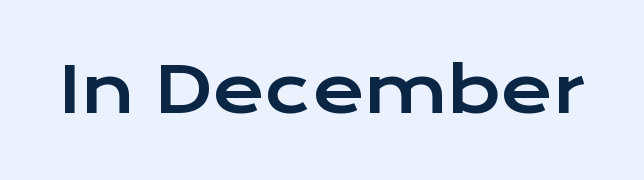
Look at the bottom of the vertical strokes: they stop flat, with no serifs. The gaps between neighbouring characters are ordinary and unremarkable. Decoration check: the copy has no underline. Proportional: the letters do not fall into vertical columns. The lettering stays uniformly vertical, giving the passage a roman look.
